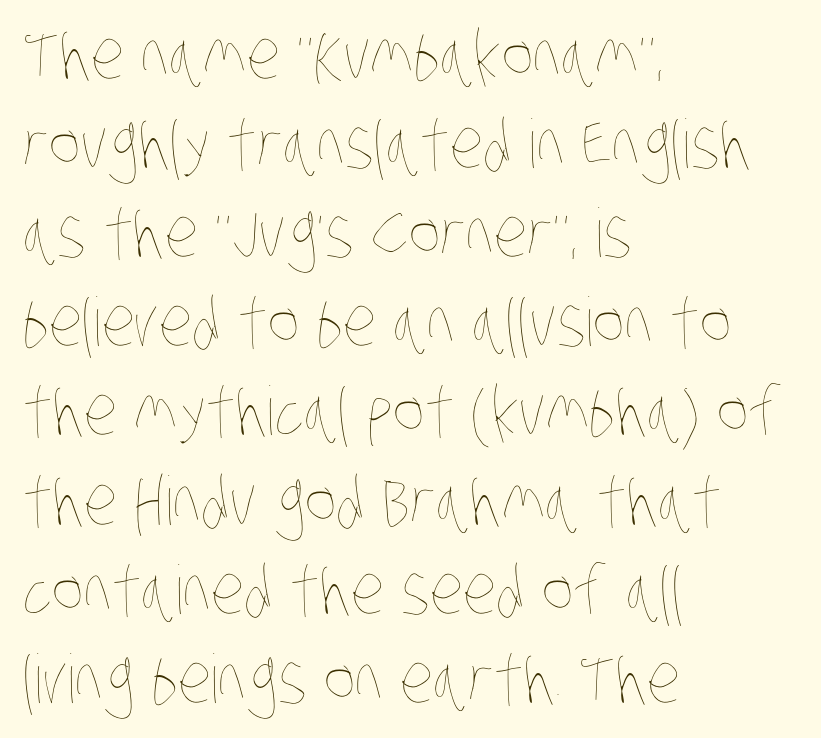
Q: Is the text bold? A: No.
Q: Is the text underlined? A: No.
Q: How is the paragraph aligned? A: Left-aligned.
Q: Is the spacing between letters normal or unusually wide? A: Normal.
Q: Is the spacing between lines tight, normal or loose? A: Normal.
Q: Width (condensed, normal, or wide)? A: Condensed.
Q: Stroke contrast? A: Low.
Q: x-height? A: Large.
Q: Monospaced? A: No.
